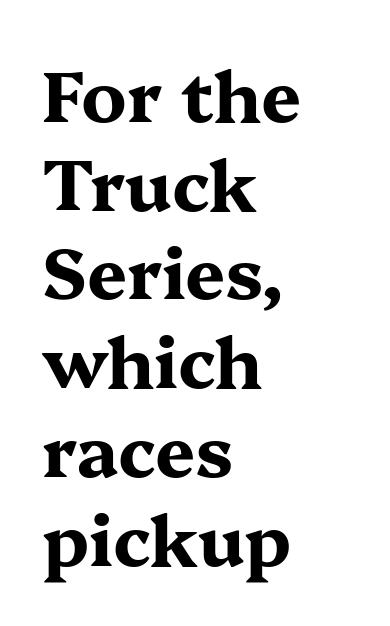
Q: Is the text bold? A: Yes.
Q: Is the text italic (slanted)? A: No, it is upright.
Q: Is the typeface a serif or a sans-serif typeface? A: Serif.
Q: Is the text underlined? A: No.
Q: How is the paragraph aligned? A: Left-aligned.
Q: Is the spacing between letters normal or unusually wide? A: Normal.
Q: Is the spacing between lines tight, normal or loose? A: Normal.
Q: Width (condensed, normal, or wide)? A: Wide.
Q: Stroke contrast? A: Medium.
Q: x-height? A: Medium.
Q: Monospaced? A: No.
